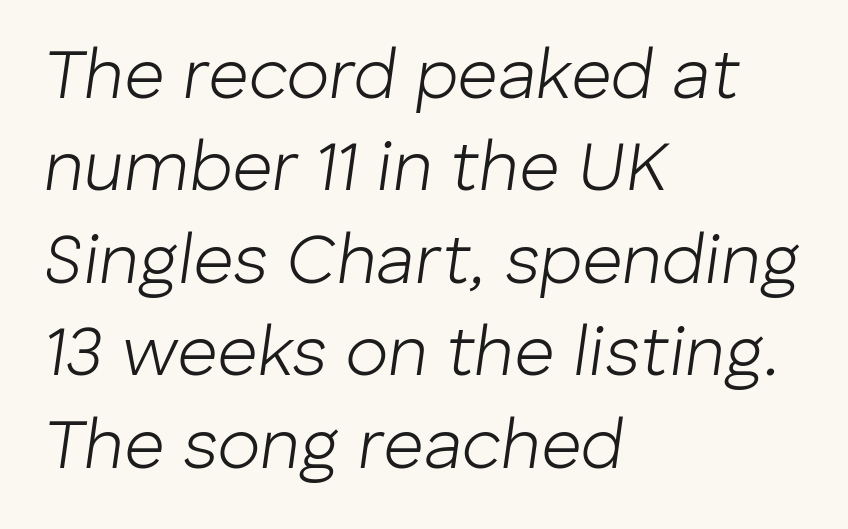
The baseline area is clear. Weight class: somewhere from thin through regular. You can tell it's italic because the verticals aren't actually vertical. The letterforms sit shoulder to shoulder at normal distance.
